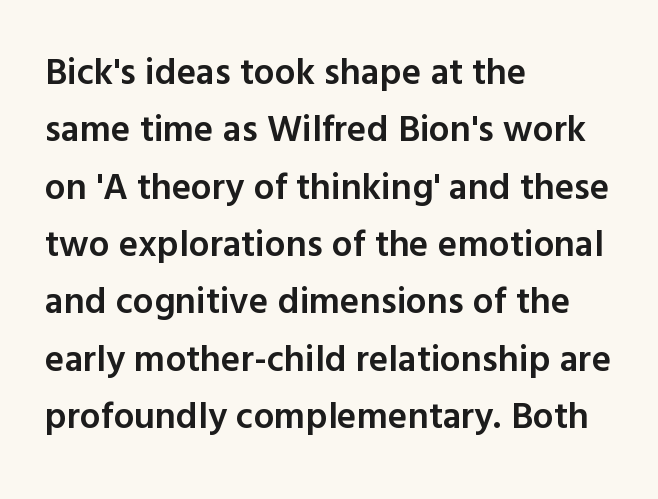
Here the glyphs are tracked normally, forming tight word shapes. The rendering uses a semibold face; strokes are thickened but not to full bold. The lettering stays uniformly vertical, giving the passage a roman look. Each new line begins a customary step beneath the previous one. These lines are rendered in a variable-pitch font.
